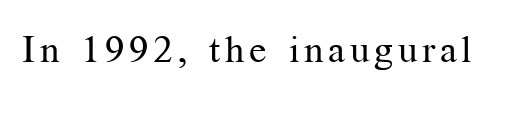
Unlike italic type, these characters show no tilt at all. A typesetter would call this proportional, since set widths differ per character. I'd call this a serif setting — the letters wear small feet. The specimen omits any rule beneath the text block's lines. Stems here are at most as thick as an everyday book face.
